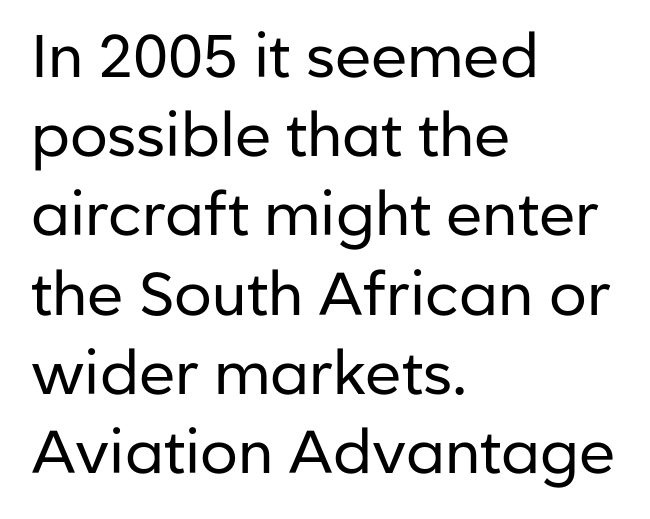
{"serif": "no", "italic": "no", "bold": "no", "weight": "regular", "width": "normal", "stroke_contrast": "low", "x_height": "medium", "monospaced": "no", "underline": "no", "align": "left", "line_spacing": "normal", "line_spacing_ratio": 1.32, "letter_spacing": "normal", "letter_spacing_em": 0.0, "glyph_px": 60}
